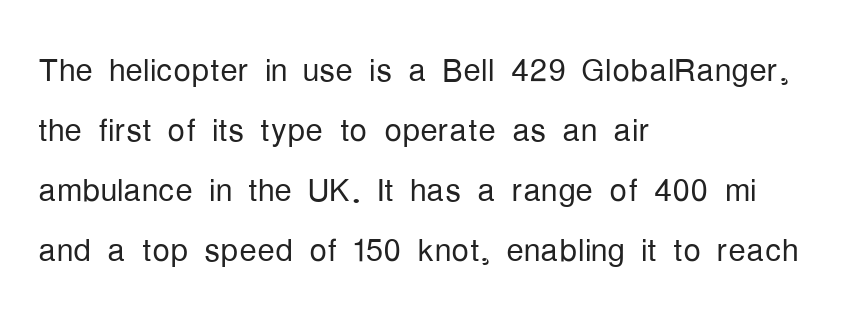
{"serif": "no", "italic": "no", "bold": "no", "weight": "light", "width": "condensed", "stroke_contrast": "low", "x_height": "medium", "monospaced": "no", "underline": "no", "align": "left", "line_spacing": "normal", "line_spacing_ratio": 1.36, "letter_spacing": "normal", "letter_spacing_em": 0.0, "glyph_px": 44}
